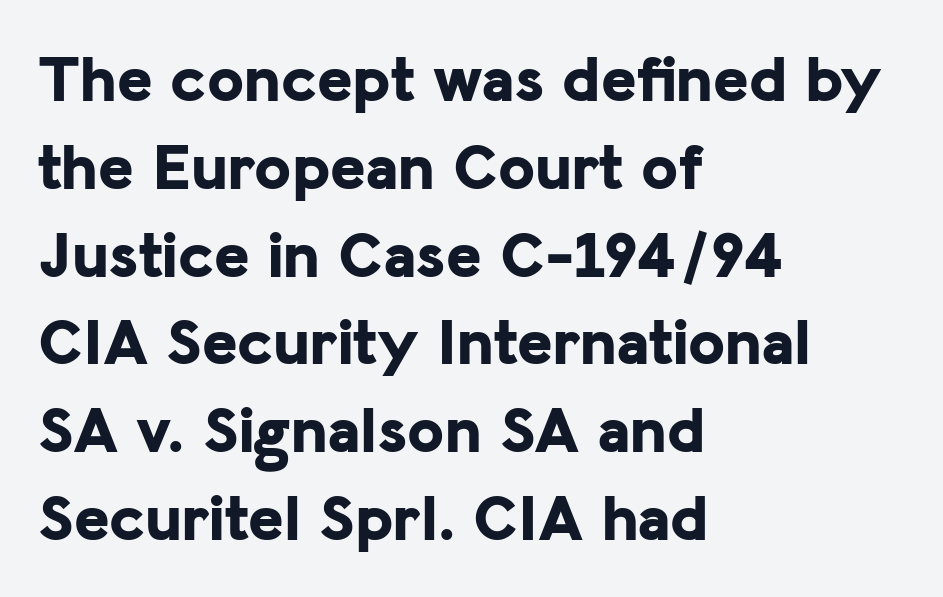
{"serif": "no", "italic": "no", "bold": "yes", "weight": "bold", "width": "normal", "stroke_contrast": "low", "x_height": "medium", "monospaced": "no", "underline": "no", "align": "left", "line_spacing": "normal", "line_spacing_ratio": 1.31, "letter_spacing": "normal", "letter_spacing_em": 0.0, "glyph_px": 67}
